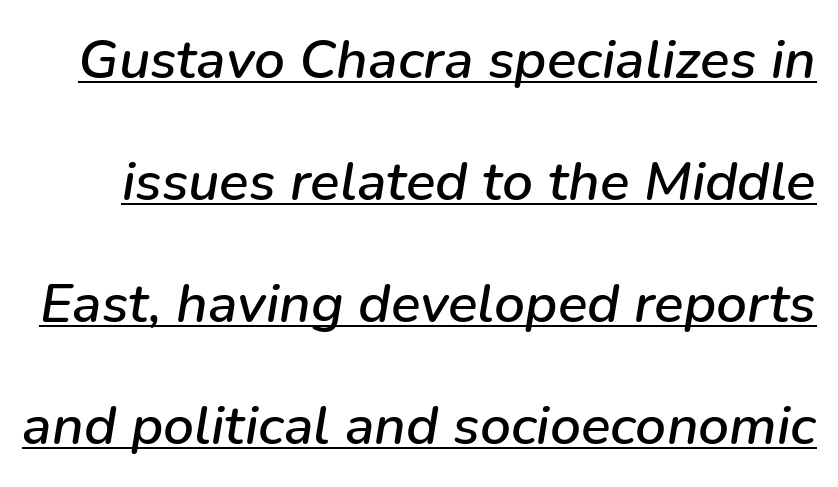
Q: Is the text italic (slanted)? A: Yes, it leans right by about 9 degrees.
Q: Is the text underlined? A: Yes.
Q: Is the spacing between letters normal or unusually wide? A: Normal.
Q: Is the spacing between lines tight, normal or loose? A: Loose.
Q: Width (condensed, normal, or wide)? A: Normal.
Q: Stroke contrast? A: Low.
Q: x-height? A: Medium.
Q: Monospaced? A: No.
